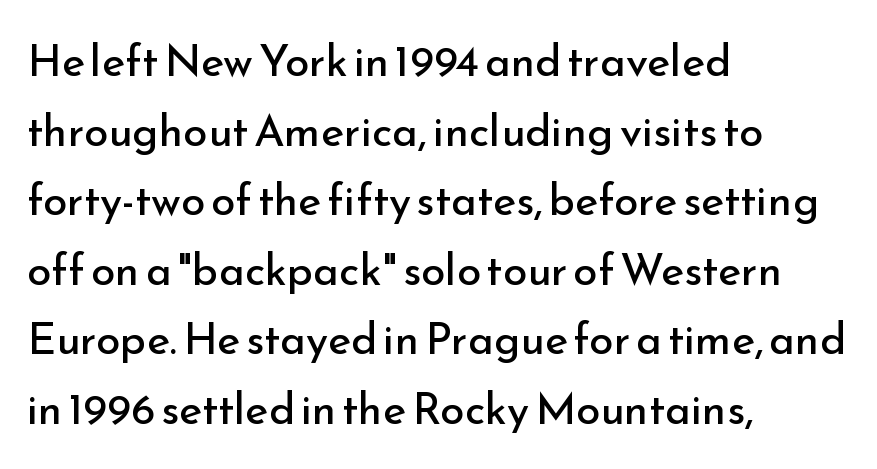
{"serif": "no", "italic": "no", "bold": "no", "weight": "regular", "width": "normal", "stroke_contrast": "low", "x_height": "small", "monospaced": "no", "underline": "no", "align": "left", "line_spacing": "normal", "line_spacing_ratio": 1.58, "letter_spacing": "normal", "letter_spacing_em": 0.0, "glyph_px": 44}
